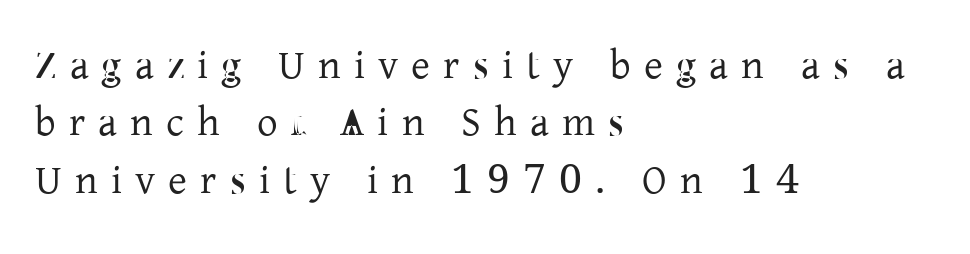
{"serif": "yes", "italic": "no", "bold": "no", "weight": "regular", "width": "normal", "stroke_contrast": "low", "x_height": "medium", "monospaced": "no", "underline": "no", "align": "left", "line_spacing": "normal", "line_spacing_ratio": 1.4, "letter_spacing": "wide", "letter_spacing_em": 0.32, "glyph_px": 41}
